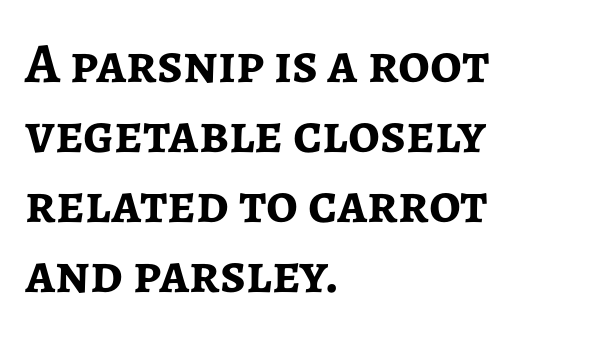
A bare baseline throughout the passage. Posture: upright roman. A typesetter would call this proportional, since set widths differ per character. The line texture is even and compact thanks to regular tracking. Notice how thick the strokes are: this is what a full bold looks like.
